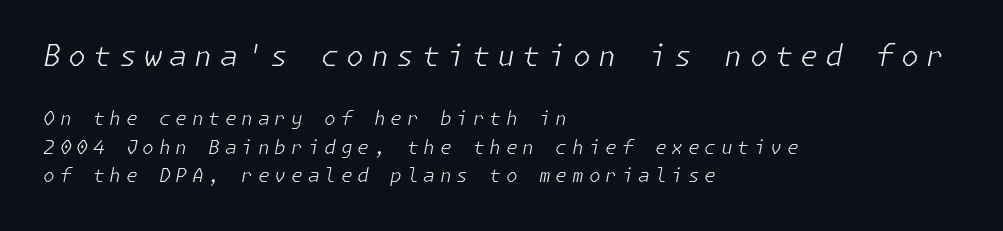
The image shows 29 px light type, italic (leaning right); set left-aligned, normal line spacing (1.51x), unusually wide letter spacing (+0.25 em), not underlined; the first (top) block is 1.53x larger; low stroke contrast and a medium x-height.
